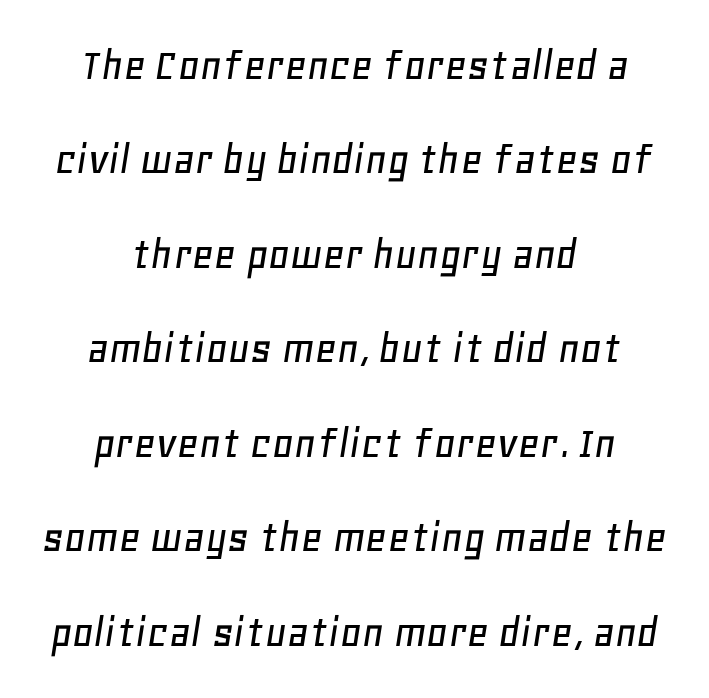
The image shows 47 px text type, italic (leaning right); set centered, loose line spacing (2.01x), normal letter spacing, not underlined; low stroke contrast and a large x-height.
